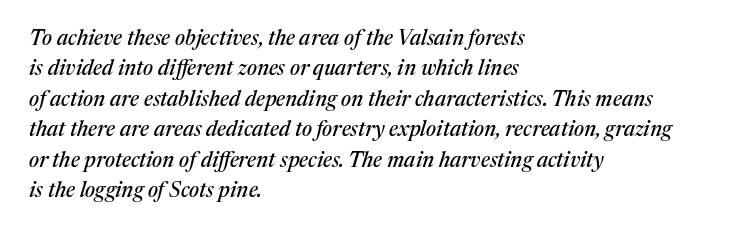
A normal amount of white space separates one row of letters from the next. Plain, unruled lines of type. Students, note that the glyphs here touch the page at normal intervals. Looking at the ascenders, they clearly lean.
